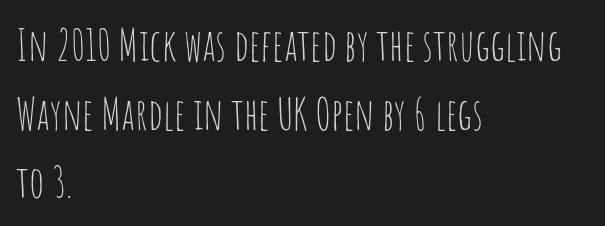
The image shows 44 px thin, condensed sans-serif type, upright; set left-aligned, normal line spacing (1.56x), normal letter spacing, not underlined; low stroke contrast and a large x-height.
